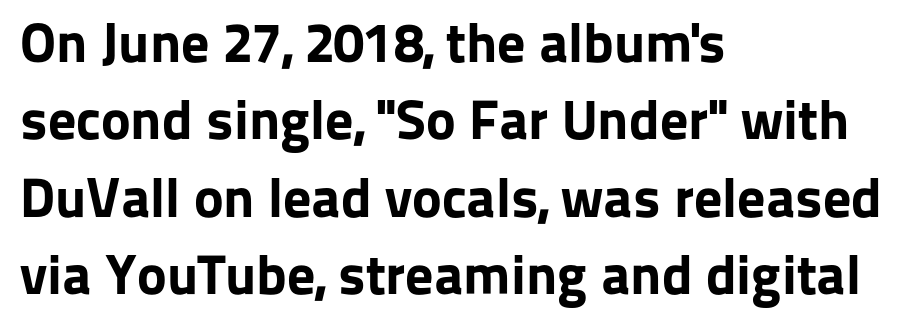
Letterform terminals end flat and unadorned throughout the passage. There is no visible air inserted between adjacent glyphs. No italicization has been applied; the sample stays upright. Summary of vertical rhythm: regular, with standard interline spacing. Check the space under the baseline: it is left empty.
